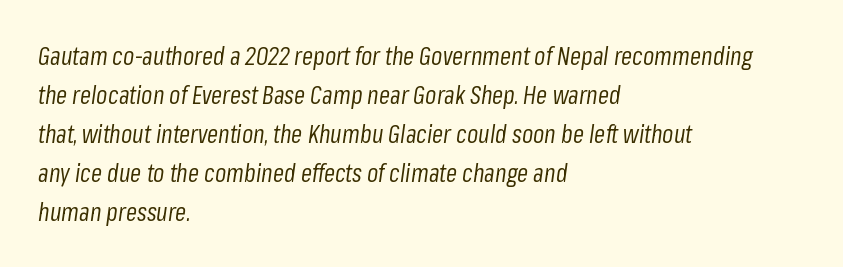
This sample is left-justified, so line endings fall wherever the words run out. Weight class: somewhere from thin through regular. The glyphs are unaccompanied by any horizontal stroke below them. In terms of letterspacing, this is plain default setting.
